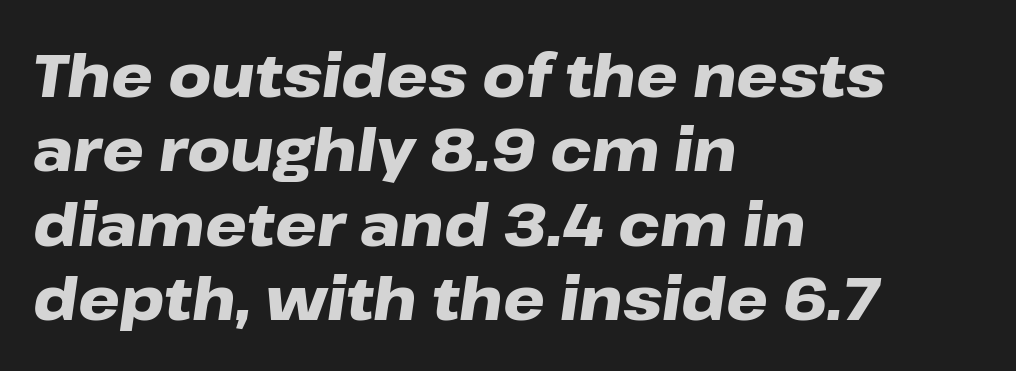
Summary of vertical rhythm: regular, with standard interline spacing. Here the designer chose a conventional face with non-uniform glyph widths. Nothing unusual about the tracking: characters are spaced as the font intends. Compared with a centered layout, this one pins lines to the left instead. Notice how the stems are inclined rather than vertical — that's the hallmark of italics. The gap between lines stays unmarked.
